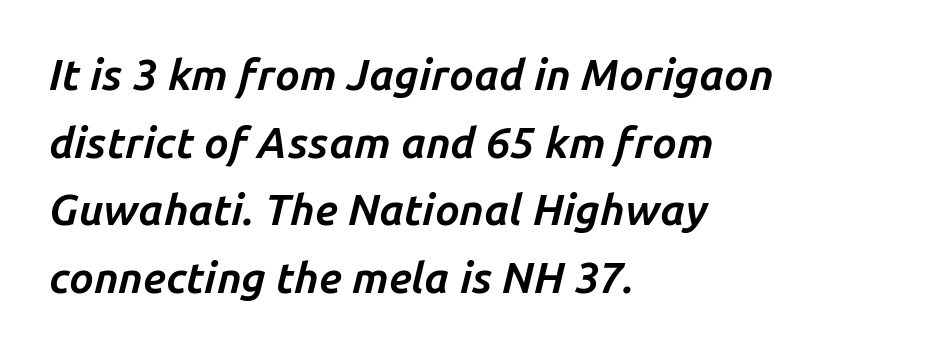
Q: Is the text bold? A: Yes.
Q: Is the text italic (slanted)? A: Yes, it leans right by about 14 degrees.
Q: Is the text underlined? A: No.
Q: How is the paragraph aligned? A: Left-aligned.
Q: Is the spacing between letters normal or unusually wide? A: Normal.
Q: Is the spacing between lines tight, normal or loose? A: Normal.
Q: Width (condensed, normal, or wide)? A: Normal.
Q: Stroke contrast? A: Low.
Q: x-height? A: Medium.
Q: Monospaced? A: No.
